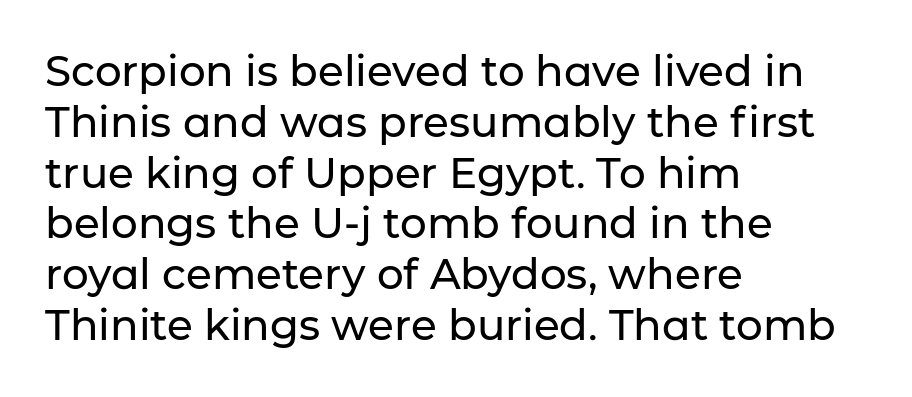
These lines are rendered in a variable-pitch font. The line texture is even and compact thanks to regular tracking. The lettering stays uniformly vertical, giving the passage a roman look. Where is the straight margin? On the left. Check the space under the baseline: it is left empty.
